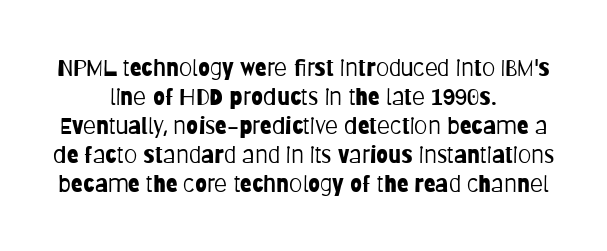
Q: Is the text bold? A: No.
Q: Is the text italic (slanted)? A: No, it is upright.
Q: Is the text underlined? A: No.
Q: How is the paragraph aligned? A: Centered.
Q: Is the spacing between letters normal or unusually wide? A: Normal.
